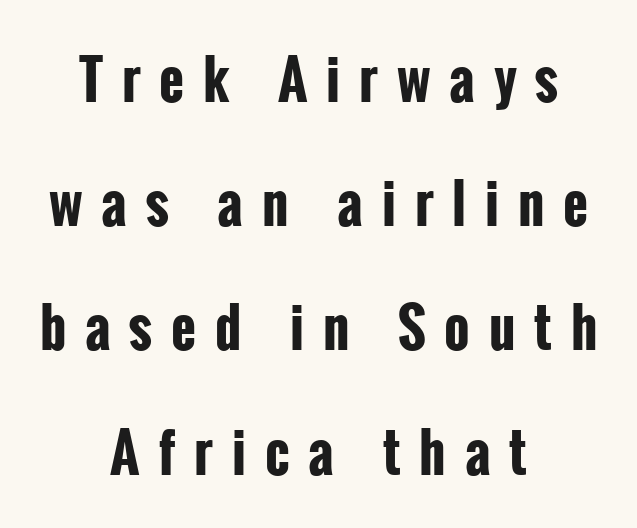
Q: Is the text bold? A: Yes.
Q: Is the text italic (slanted)? A: No, it is upright.
Q: Is the typeface a serif or a sans-serif typeface? A: Sans-serif.
Q: Is the text underlined? A: No.
Q: How is the paragraph aligned? A: Centered.
Q: Is the spacing between letters normal or unusually wide? A: Unusually wide.
Q: Is the spacing between lines tight, normal or loose? A: Loose.
Q: Width (condensed, normal, or wide)? A: Condensed.
Q: Stroke contrast? A: Low.
Q: x-height? A: Medium.
Q: Monospaced? A: No.
